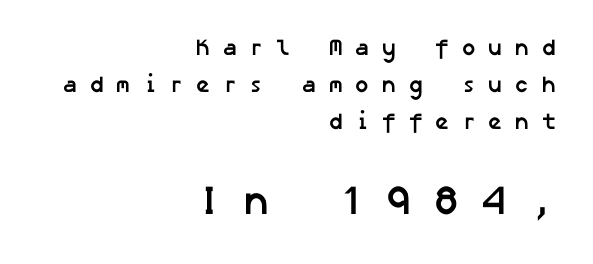
Type size steps up from the first block to the second. The sample has been set heavy, in full bold. The gap between lines stays unmarked. Baseline-to-baseline distance is the conventional proportion of letter height.
